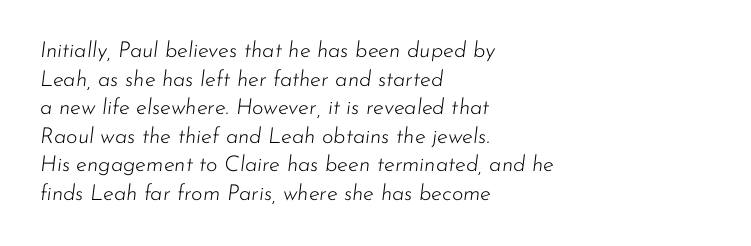
{"italic": "yes", "lean": "right", "slant_degrees": 7, "bold": "no", "underline": "no", "align": "left", "line_spacing": "normal", "line_spacing_ratio": 1.3, "letter_spacing": "normal", "letter_spacing_em": 0.0, "glyph_px": 22}
